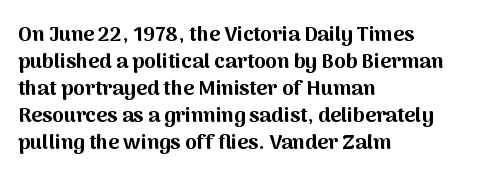
The image shows 21 px bold type, upright; set left-aligned, normal line spacing (1.28x), normal letter spacing, not underlined.
